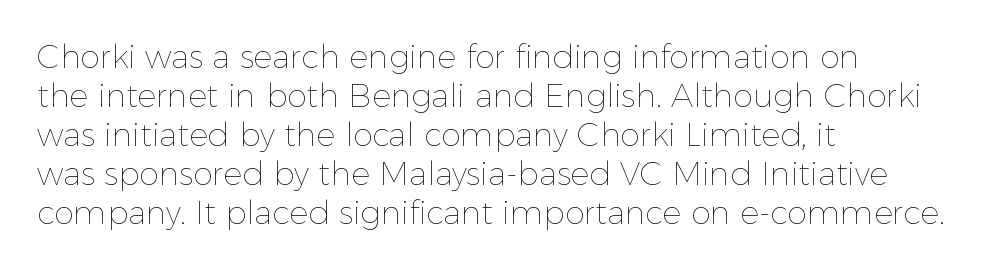
The axis of the letterforms is exactly vertical. The type is set solid horizontally, with unmodified tracking. Looks like regular typesetting: each glyph gets only the width it needs. The setting favours the left margin, as ordinary paragraphs usually do. Weight: not bold — regular or lighter.
